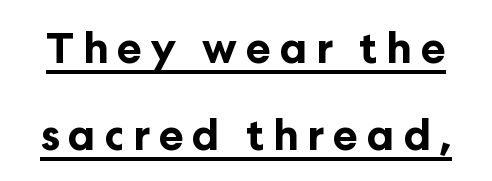
The image shows 42 px bold sans-serif type, upright; set loose line spacing (2.08x), unusually wide letter spacing (+0.21 em), underlined; low stroke contrast and a medium x-height.
